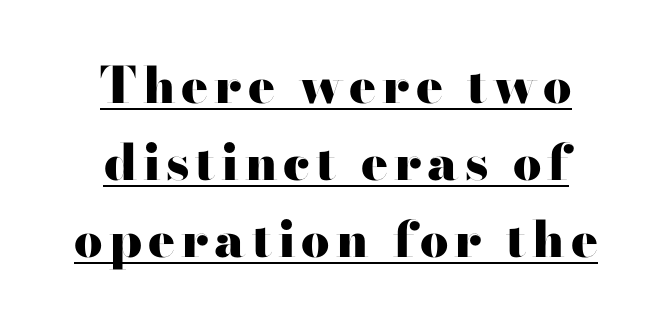
Q: Is the text bold? A: Yes.
Q: Is the text italic (slanted)? A: No, it is upright.
Q: Is the typeface a serif or a sans-serif typeface? A: Sans-serif.
Q: Is the text underlined? A: Yes.
Q: How is the paragraph aligned? A: Centered.
Q: Is the spacing between lines tight, normal or loose? A: Normal.
Q: Width (condensed, normal, or wide)? A: Wide.
Q: Stroke contrast? A: High.
Q: x-height? A: Small.
Q: Monospaced? A: No.
